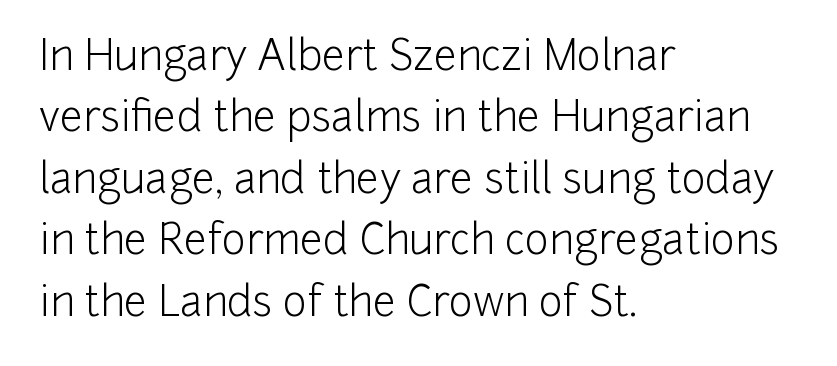
{"serif": "no", "italic": "no", "bold": "no", "weight": "light", "width": "normal", "stroke_contrast": "low", "x_height": "medium", "monospaced": "no", "underline": "no", "align": "left", "line_spacing": "normal", "line_spacing_ratio": 1.5, "letter_spacing": "normal", "letter_spacing_em": 0.0, "glyph_px": 41}
